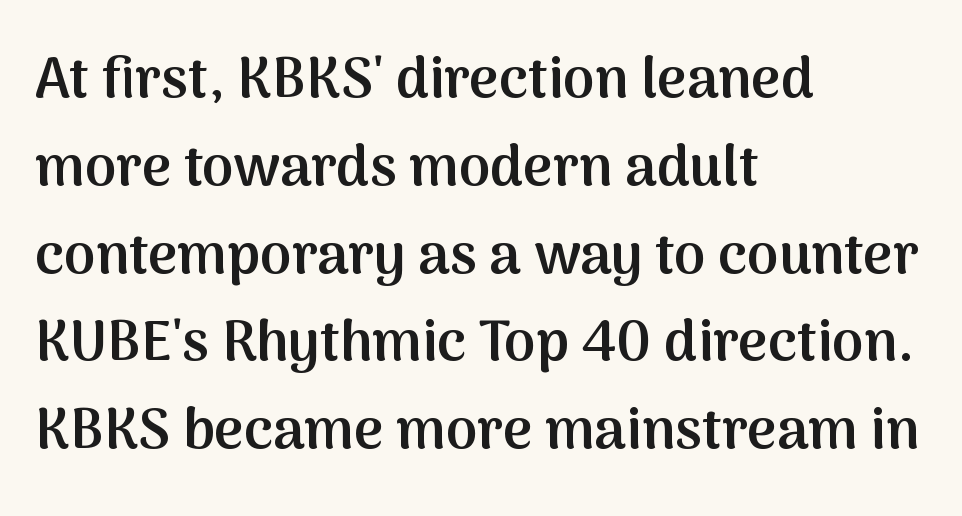
{"serif": "no", "italic": "no", "bold": "semi", "weight": "semibold", "width": "normal", "stroke_contrast": "medium", "x_height": "medium", "monospaced": "no", "underline": "no", "align": "left", "line_spacing": "normal", "line_spacing_ratio": 1.54, "letter_spacing": "normal", "letter_spacing_em": 0.0, "glyph_px": 57}
